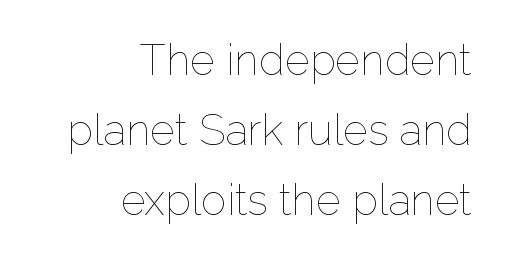
Q: Is the text bold? A: No.
Q: Is the text italic (slanted)? A: No, it is upright.
Q: Is the text underlined? A: No.
Q: How is the paragraph aligned? A: Right-aligned.
Q: Is the spacing between letters normal or unusually wide? A: Normal.
Q: Is the spacing between lines tight, normal or loose? A: Normal.
Q: Width (condensed, normal, or wide)? A: Normal.
Q: Stroke contrast? A: Low.
Q: x-height? A: Medium.
Q: Monospaced? A: No.
